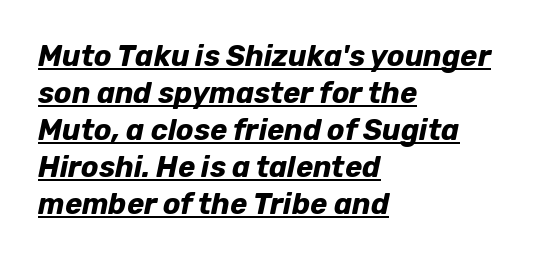
Q: Is the text bold? A: Yes.
Q: Is the text italic (slanted)? A: Yes, it leans right by about 12 degrees.
Q: Is the text underlined? A: Yes.
Q: How is the paragraph aligned? A: Left-aligned.
Q: Is the spacing between letters normal or unusually wide? A: Normal.
Q: Is the spacing between lines tight, normal or loose? A: Normal.
Q: Width (condensed, normal, or wide)? A: Normal.
Q: Stroke contrast? A: Low.
Q: x-height? A: Medium.
Q: Monospaced? A: No.
